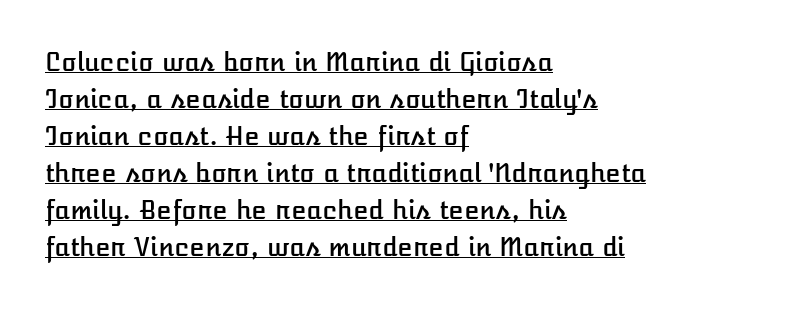
Q: Is the text italic (slanted)? A: No, it is upright.
Q: Is the text underlined? A: Yes.
Q: How is the paragraph aligned? A: Left-aligned.
Q: Is the spacing between letters normal or unusually wide? A: Normal.
Q: Is the spacing between lines tight, normal or loose? A: Normal.
